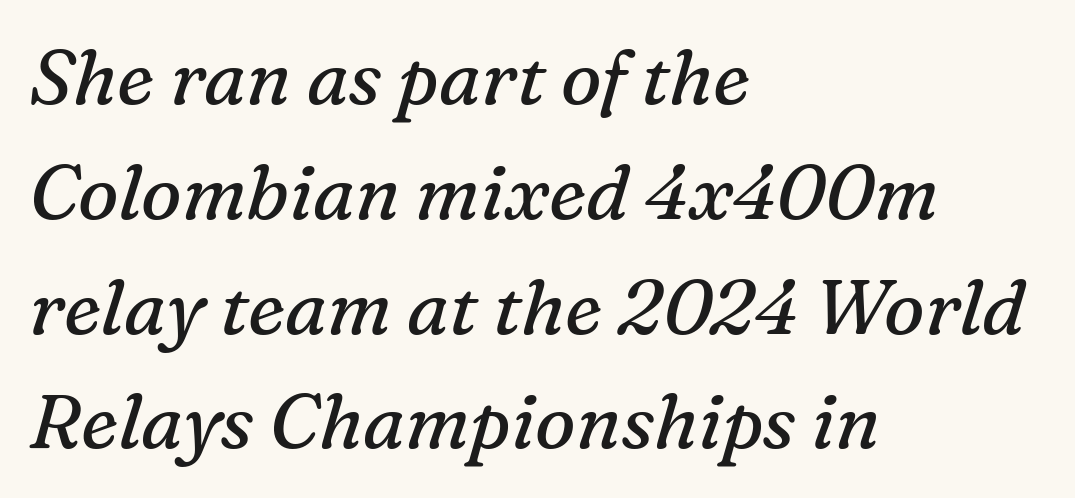
Q: Is the text bold? A: No.
Q: Is the text italic (slanted)? A: Yes, it leans right by about 16 degrees.
Q: Is the typeface a serif or a sans-serif typeface? A: Serif.
Q: Is the text underlined? A: No.
Q: How is the paragraph aligned? A: Left-aligned.
Q: Is the spacing between letters normal or unusually wide? A: Normal.
Q: Is the spacing between lines tight, normal or loose? A: Normal.
Q: Width (condensed, normal, or wide)? A: Normal.
Q: Stroke contrast? A: Medium.
Q: x-height? A: Medium.
Q: Monospaced? A: No.
